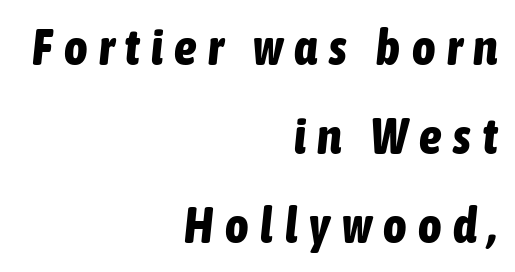
The image shows 50 px bold, condensed type, italic (leaning right); set right-aligned, line spacing 1.78x, unusually wide letter spacing (+0.23 em), not underlined; low stroke contrast and a medium x-height.
